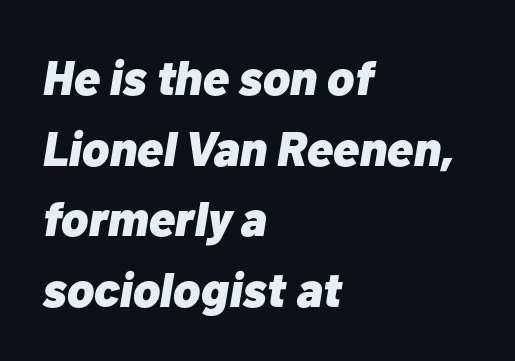
Decoration check: the copy has no underline. It's the slanting kind of type. The letters advance in unequal steps, a hallmark of proportional type. These words are printed bold, with thick strokes throughout. Baseline-to-baseline distance is the conventional proportion of letter height. Short note: letters normally spaced.
